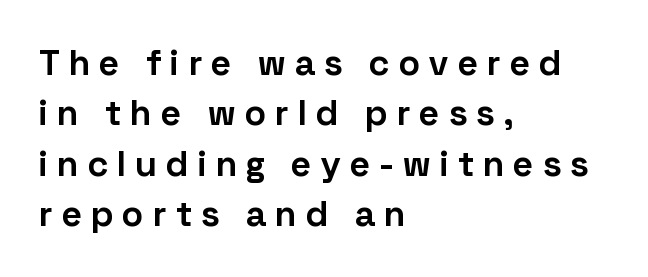
These lines are composed in type without serifs. Short note: letters widely spaced. The rendering anchors every line to the left-hand side. Varying glyph widths throughout — classic text-font behaviour. Normally led — the rows are evenly, conventionally spaced. Underlining? Definitely not there.
